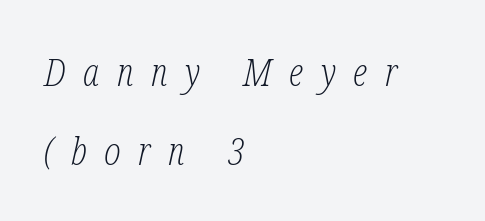
Q: Is the text bold? A: No.
Q: Is the text italic (slanted)? A: Yes, it leans right by about 12 degrees.
Q: Is the typeface a serif or a sans-serif typeface? A: Serif.
Q: Is the text underlined? A: No.
Q: How is the paragraph aligned? A: Left-aligned.
Q: Is the spacing between letters normal or unusually wide? A: Unusually wide.
Q: Is the spacing between lines tight, normal or loose? A: Loose.
Q: Width (condensed, normal, or wide)? A: Condensed.
Q: Stroke contrast? A: Low.
Q: x-height? A: Medium.
Q: Monospaced? A: No.
